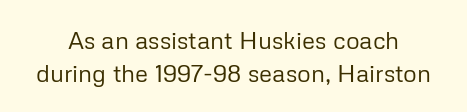
Q: Is the text bold? A: No.
Q: Is the text italic (slanted)? A: No, it is upright.
Q: Is the text underlined? A: No.
Q: Is the spacing between letters normal or unusually wide? A: Normal.
Q: Is the spacing between lines tight, normal or loose? A: Normal.
